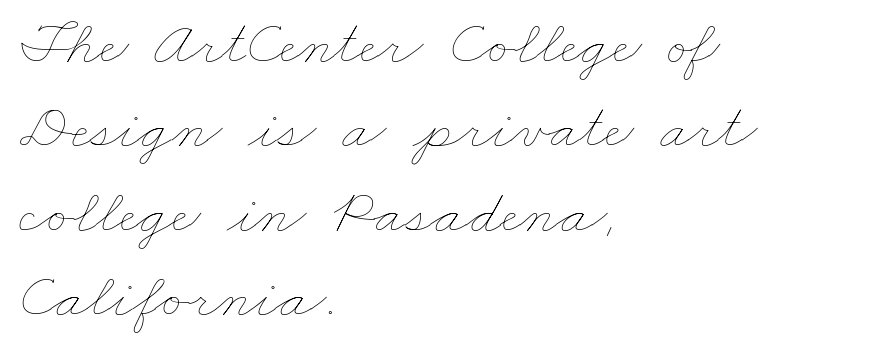
The image shows 64 px thin, wide type; set left-aligned, normal line spacing (1.32x), normal letter spacing, not underlined; low stroke contrast and a small x-height.
